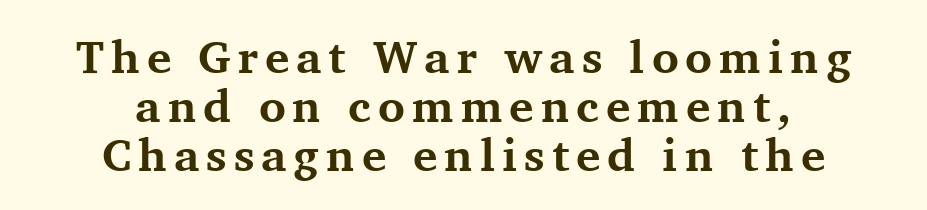
The image shows 46 px bold serif type, upright; set centered, tight line spacing (1.07x), not underlined; medium stroke contrast and a medium x-height.
